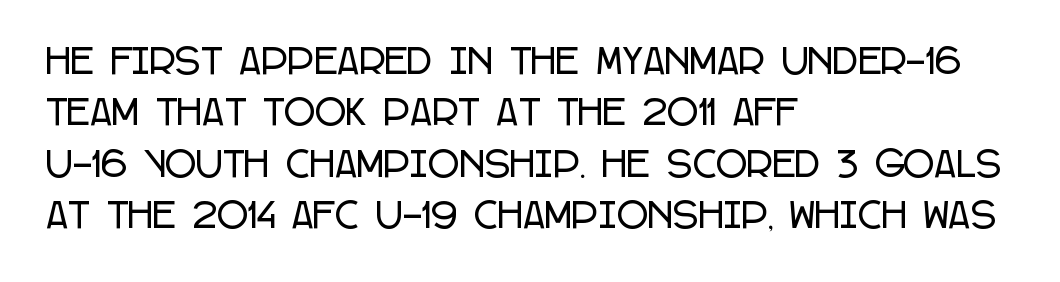
Vertical spacing — default. The lines in this sample share a left origin and differ only in where they stop. How are the letters spaced? Ordinarily, with no added tracking. You could not count columns in this text — the font is proportionally spaced.
